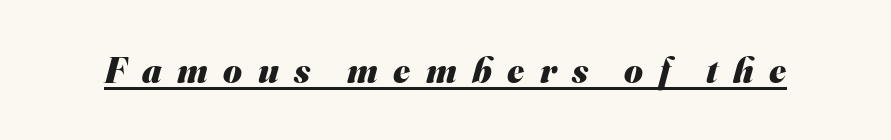
The rendering inserts visible extra space after every character. Plenty of ink on the page — the face is bold. Font category for this specimen: sans-serif. These characters rest on top of a visible drawn line.
